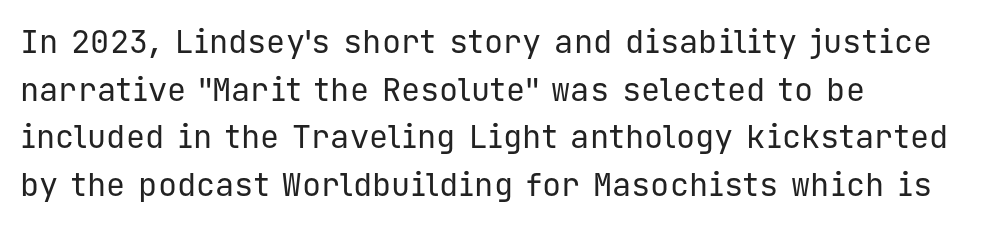
Q: Is the text bold? A: No.
Q: Is the text italic (slanted)? A: No, it is upright.
Q: Is the typeface a serif or a sans-serif typeface? A: Sans-serif.
Q: Is the text underlined? A: No.
Q: How is the paragraph aligned? A: Left-aligned.
Q: Is the spacing between letters normal or unusually wide? A: Normal.
Q: Is the spacing between lines tight, normal or loose? A: Normal.
Q: Width (condensed, normal, or wide)? A: Normal.
Q: Stroke contrast? A: Low.
Q: x-height? A: Medium.
Q: Monospaced? A: Yes.
